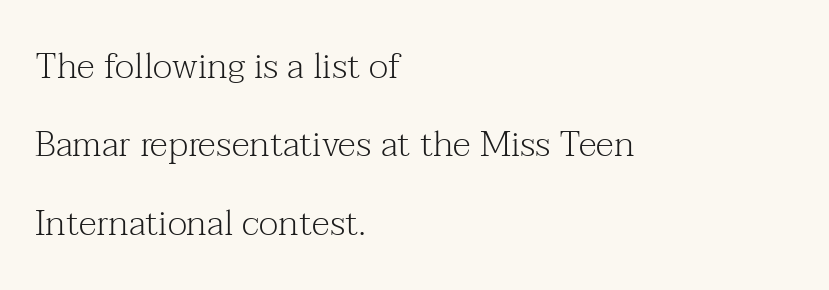
Q: Is the text bold? A: No.
Q: Is the text italic (slanted)? A: No, it is upright.
Q: Is the typeface a serif or a sans-serif typeface? A: Serif.
Q: Is the text underlined? A: No.
Q: How is the paragraph aligned? A: Left-aligned.
Q: Is the spacing between letters normal or unusually wide? A: Normal.
Q: Is the spacing between lines tight, normal or loose? A: Loose.
Q: Width (condensed, normal, or wide)? A: Normal.
Q: Stroke contrast? A: Medium.
Q: x-height? A: Medium.
Q: Monospaced? A: No.
